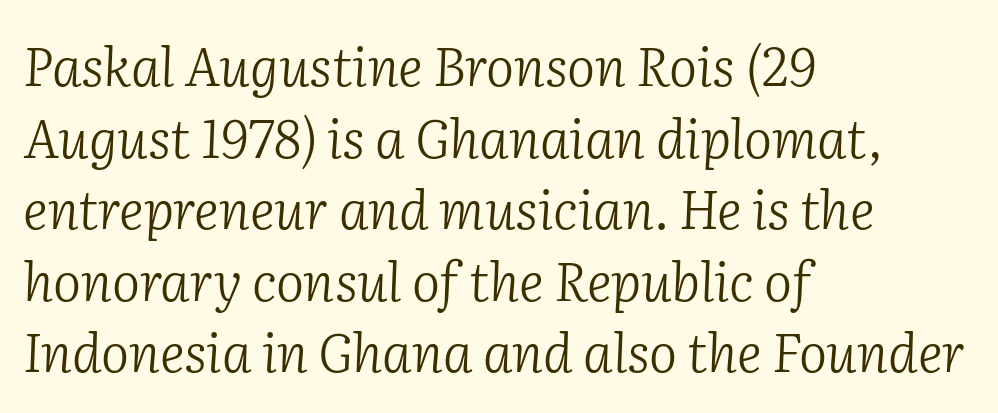
Typographically, this falls in the serif category. Rendered with sloped, italic letterforms. Stems and bowls with no extra thickness — not bold. Type without underlining. Tracking value appears to be zero — textbook default spacing. A typesetter would call this proportional, since set widths differ per character.
